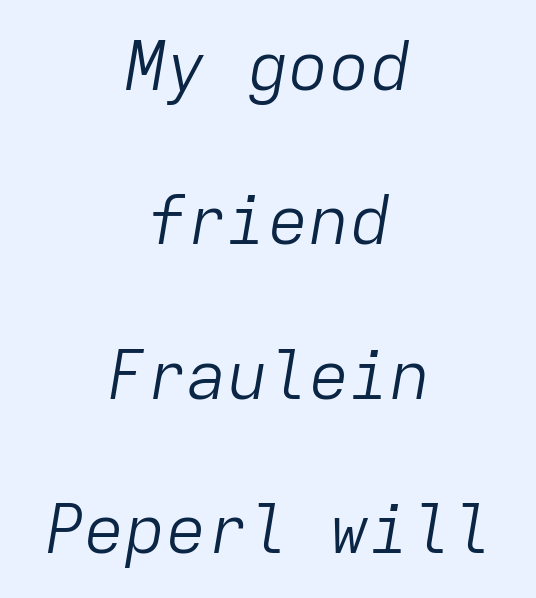
{"italic": "yes", "lean": "right", "slant_degrees": 9, "bold": "no", "weight": "light", "width": "normal", "stroke_contrast": "low", "x_height": "medium", "monospaced": "yes", "underline": "no", "align": "center", "line_spacing": "loose", "line_spacing_ratio": 2.27, "letter_spacing": "normal", "letter_spacing_em": 0.0, "glyph_px": 68}
